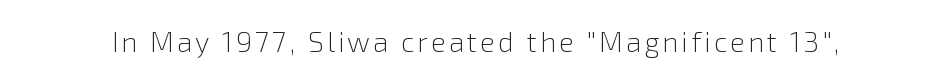
The image shows 28 px light sans-serif type, upright; set not underlined; low stroke contrast and a medium x-height.
